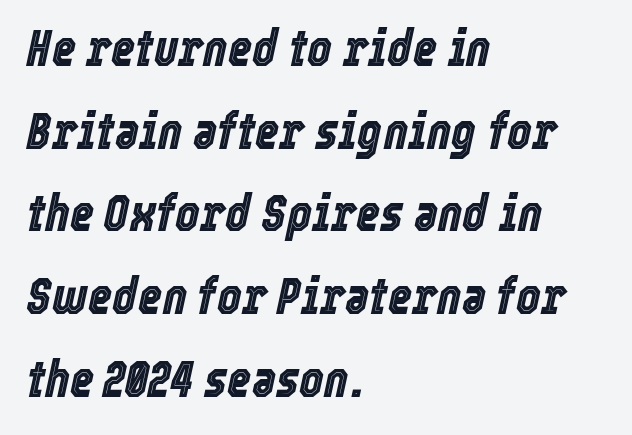
Q: Is the text italic (slanted)? A: Yes, it leans right by about 12 degrees.
Q: Is the text underlined? A: No.
Q: How is the paragraph aligned? A: Left-aligned.
Q: Is the spacing between letters normal or unusually wide? A: Normal.
Q: Is the spacing between lines tight, normal or loose? A: Normal.
Q: Width (condensed, normal, or wide)? A: Condensed.
Q: x-height? A: Medium.
Q: Monospaced? A: No.
